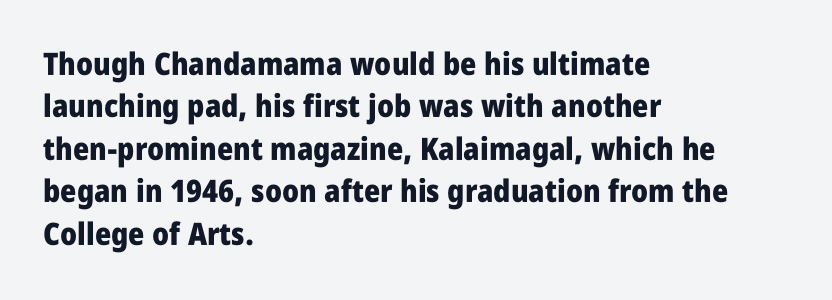
Q: Is the text bold? A: Yes.
Q: Is the text italic (slanted)? A: No, it is upright.
Q: Is the typeface a serif or a sans-serif typeface? A: Sans-serif.
Q: Is the text underlined? A: No.
Q: How is the paragraph aligned? A: Left-aligned.
Q: Is the spacing between letters normal or unusually wide? A: Normal.
Q: Is the spacing between lines tight, normal or loose? A: Normal.
Q: Width (condensed, normal, or wide)? A: Condensed.
Q: Stroke contrast? A: Low.
Q: x-height? A: Large.
Q: Monospaced? A: No.
